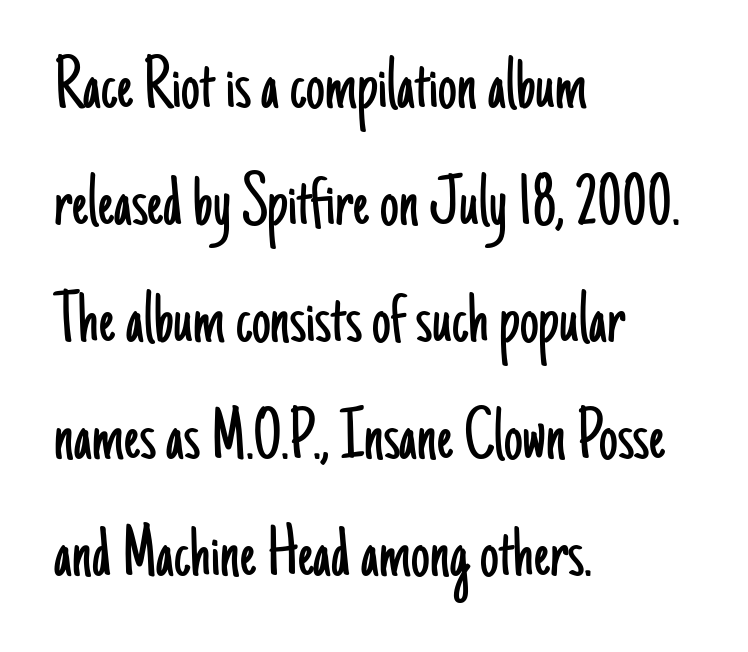
Q: Is the text bold? A: No.
Q: Is the text italic (slanted)? A: No, it is upright.
Q: Is the typeface a serif or a sans-serif typeface? A: Sans-serif.
Q: Is the text underlined? A: No.
Q: How is the paragraph aligned? A: Left-aligned.
Q: Is the spacing between letters normal or unusually wide? A: Normal.
Q: Is the spacing between lines tight, normal or loose? A: Normal.
Q: Width (condensed, normal, or wide)? A: Condensed.
Q: Stroke contrast? A: Low.
Q: x-height? A: Small.
Q: Monospaced? A: No.
